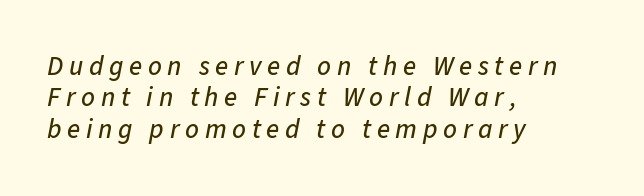
Q: Is the text italic (slanted)? A: Yes, it leans right by about 11 degrees.
Q: Is the text underlined? A: No.
Q: How is the paragraph aligned? A: Left-aligned.
Q: Is the spacing between letters normal or unusually wide? A: Unusually wide.
